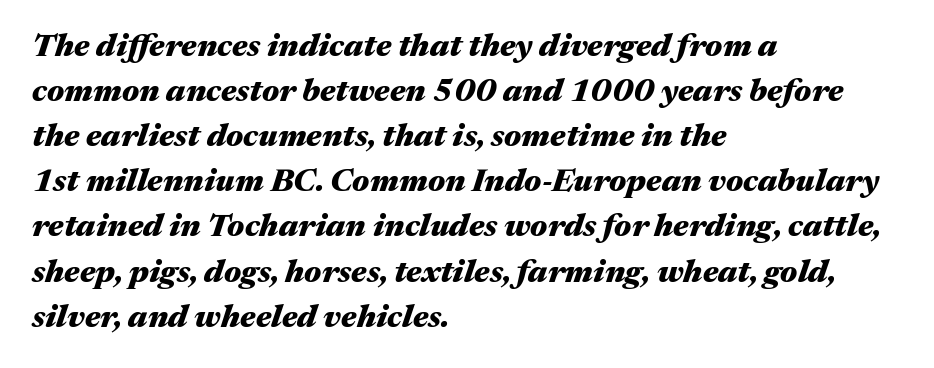
Q: Is the text bold? A: Yes.
Q: Is the text italic (slanted)? A: Yes, it leans right by about 17 degrees.
Q: Is the text underlined? A: No.
Q: How is the paragraph aligned? A: Left-aligned.
Q: Is the spacing between letters normal or unusually wide? A: Normal.
Q: Is the spacing between lines tight, normal or loose? A: Normal.
Q: Width (condensed, normal, or wide)? A: Wide.
Q: Stroke contrast? A: Medium.
Q: x-height? A: Medium.
Q: Monospaced? A: No.
